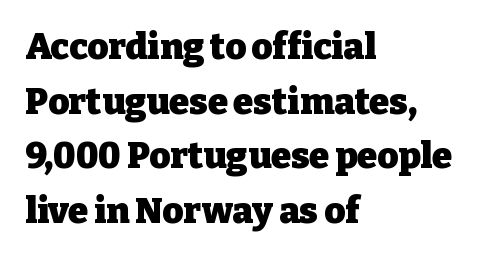
The image shows 36 px heavy serif type, upright; set left-aligned, normal line spacing (1.52x), normal letter spacing, not underlined; low stroke contrast and a medium x-height.
